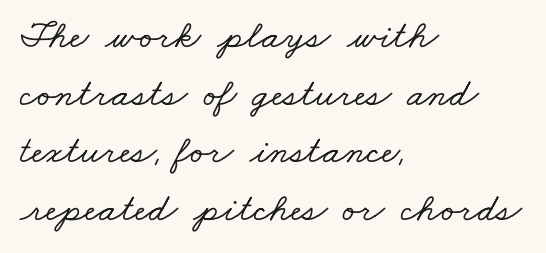
Q: Is the typeface a serif or a sans-serif typeface? A: Serif.
Q: Is the text underlined? A: No.
Q: How is the paragraph aligned? A: Left-aligned.
Q: Is the spacing between letters normal or unusually wide? A: Normal.
Q: Is the spacing between lines tight, normal or loose? A: Normal.
Q: Width (condensed, normal, or wide)? A: Wide.
Q: Stroke contrast? A: Low.
Q: x-height? A: Small.
Q: Monospaced? A: No.
